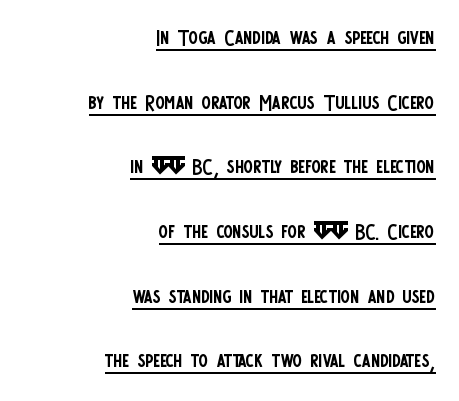
Vertically, the passage feels expansive, rows floating well apart. Default kerning and tracking; the words read as compact shapes. Ascenders rise straight up at ninety degrees. Quick note: underline on. This is sans-serif lettering, the kind often seen on screens and signage.
